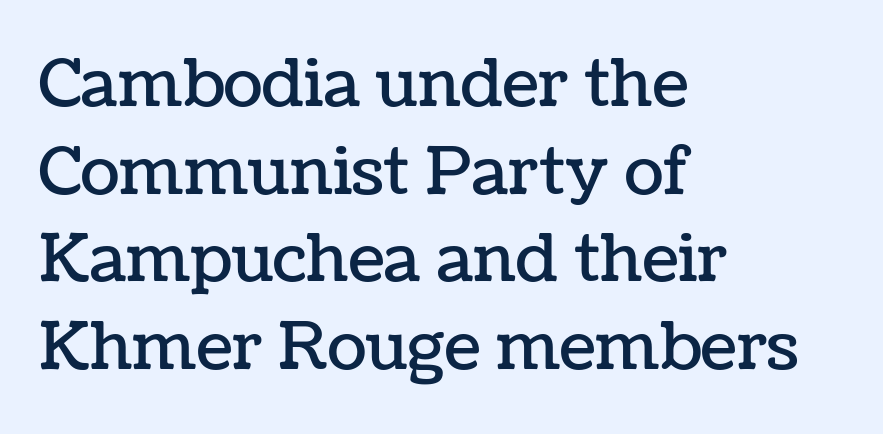
Q: Is the text italic (slanted)? A: No, it is upright.
Q: Is the text underlined? A: No.
Q: How is the paragraph aligned? A: Left-aligned.
Q: Is the spacing between letters normal or unusually wide? A: Normal.
Q: Is the spacing between lines tight, normal or loose? A: Normal.
Q: Width (condensed, normal, or wide)? A: Normal.
Q: Stroke contrast? A: Low.
Q: x-height? A: Medium.
Q: Monospaced? A: No.
